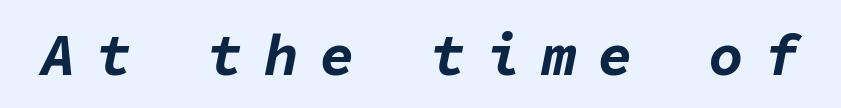
Summary of weight: heavy, a full bold. The words here are not underlined. The passage shown leans; its letterforms are oblique. You could only call the tracking loose — the letters float apart. Here the designer chose a console-style face with uniform glyph widths.
